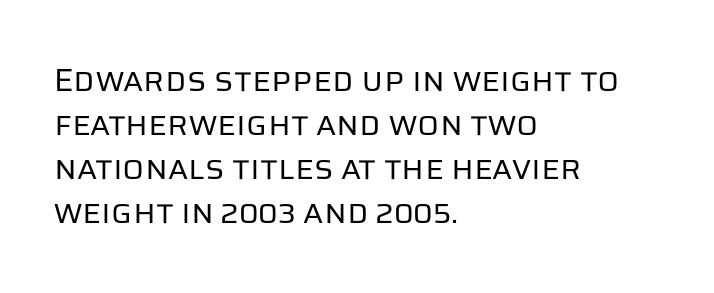
The image shows 32 px regular-weight sans-serif type, upright; set left-aligned, normal line spacing (1.38x), normal letter spacing, not underlined; low stroke contrast and a large x-height.
